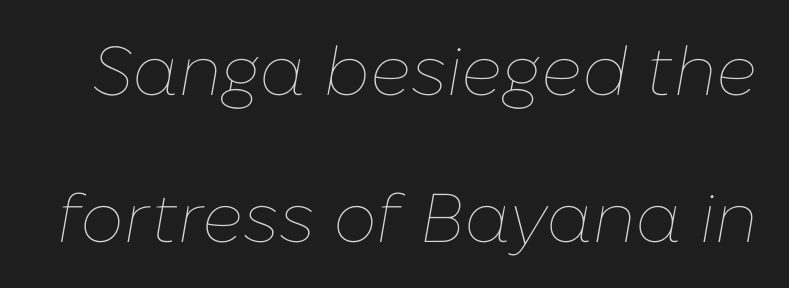
Q: Is the text bold? A: No.
Q: Is the text italic (slanted)? A: Yes, it leans right by about 10 degrees.
Q: Is the text underlined? A: No.
Q: Is the spacing between letters normal or unusually wide? A: Normal.
Q: Is the spacing between lines tight, normal or loose? A: Loose.
Q: Width (condensed, normal, or wide)? A: Normal.
Q: Stroke contrast? A: Low.
Q: x-height? A: Medium.
Q: Monospaced? A: No.
